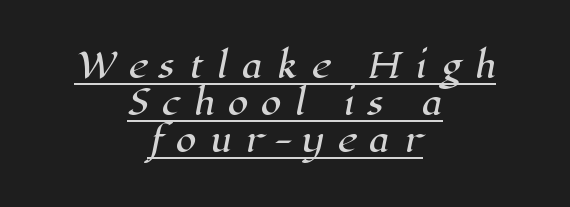
Q: Is the typeface a serif or a sans-serif typeface? A: Serif.
Q: Is the text underlined? A: Yes.
Q: How is the paragraph aligned? A: Centered.
Q: Is the spacing between letters normal or unusually wide? A: Unusually wide.
Q: Is the spacing between lines tight, normal or loose? A: Tight.
Q: Width (condensed, normal, or wide)? A: Normal.
Q: Stroke contrast? A: High.
Q: x-height? A: Medium.
Q: Monospaced? A: No.
